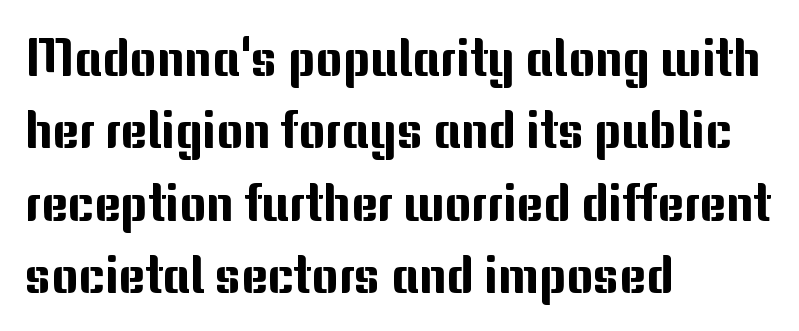
These lines are rendered in a variable-pitch font. Are there feet on the stems? There aren't — it's a sans. The space beneath each line is pristine and unruled. These lines keep a tight, regular rhythm from letter to letter.
